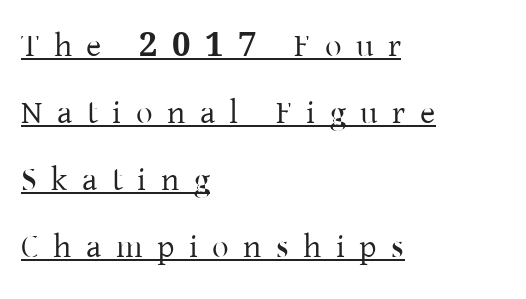
Examine the stroke ends and you'll spot serifs. The rendering uses natural spacing where letterforms have individual widths. Substantial extra tracking has been applied to these lines. The rendered words wear a rule along their underside. The lettering holds an erect, upright posture throughout.
